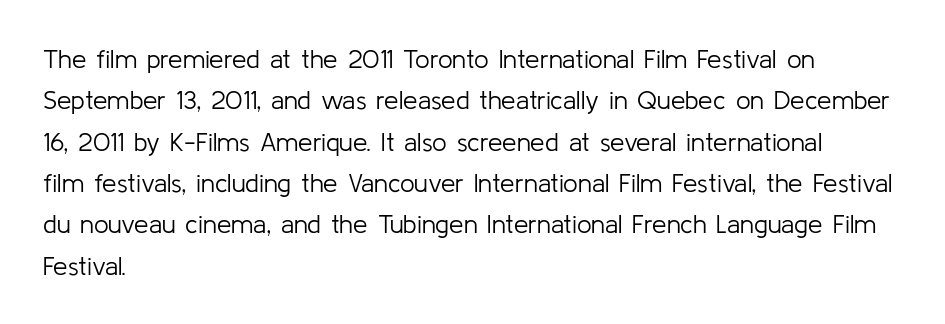
Each stroke keeps to a modest, everyday thickness or less. Whoever set this chose a conventional vertical rhythm. Caption: multi-line text, flush left, ragged right. Underlining? Definitely not there.
